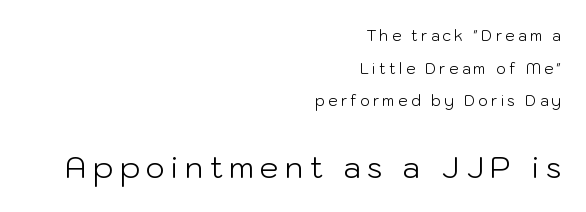
{"serif": "no", "italic": "no", "bold": "no", "weight": "light", "width": "normal", "stroke_contrast": "low", "x_height": "medium", "monospaced": "no", "underline": "no", "align": "right", "line_spacing": "loose", "line_spacing_ratio": 2.17, "letter_spacing": "wide", "letter_spacing_em": 0.21, "larger_block": "second", "size_ratio": 2.0, "glyph_px": 30}
